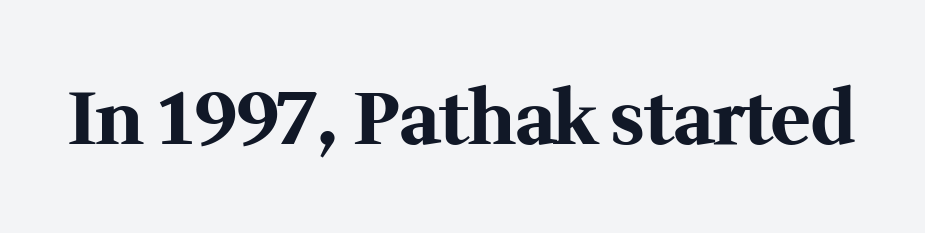
{"serif": "yes", "italic": "no", "bold": "yes", "weight": "bold", "width": "normal", "stroke_contrast": "medium", "x_height": "medium", "monospaced": "no", "underline": "no", "letter_spacing": "normal", "letter_spacing_em": 0.0, "glyph_px": 74}
